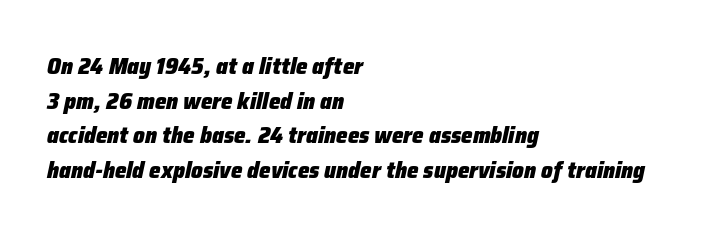
The image shows 23 px bold type, italic (leaning right); set left-aligned, normal line spacing (1.51x), normal letter spacing, not underlined.
